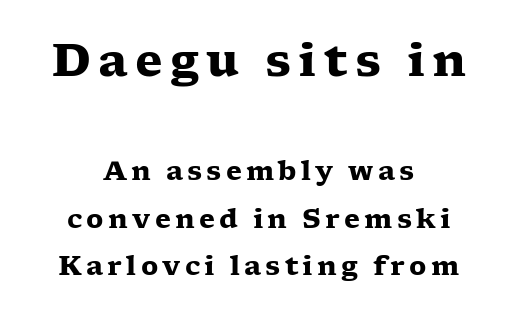
Q: Is the text bold? A: Yes.
Q: Is the text italic (slanted)? A: No, it is upright.
Q: Is the typeface a serif or a sans-serif typeface? A: Serif.
Q: Is the text underlined? A: No.
Q: How is the paragraph aligned? A: Centered.
Q: Which block of text is set in a larger size, the first (top) or the second (bottom)? A: The first (top) one.
Q: Width (condensed, normal, or wide)? A: Wide.
Q: Stroke contrast? A: Low.
Q: x-height? A: Medium.
Q: Monospaced? A: No.
